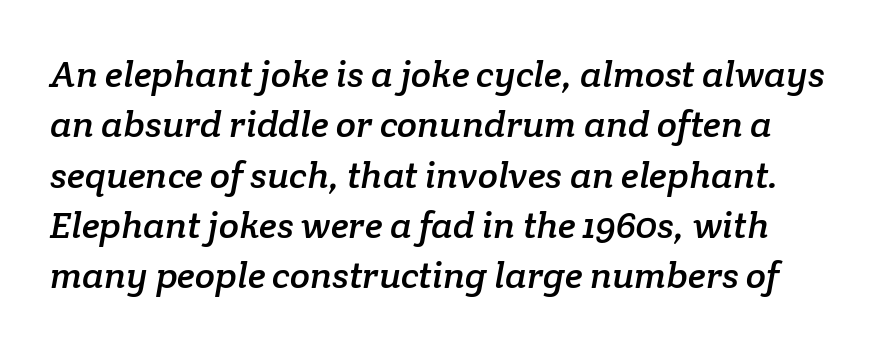
{"serif": "yes", "width": "normal", "stroke_contrast": "low", "x_height": "medium", "monospaced": "no", "underline": "no", "line_spacing": "normal", "line_spacing_ratio": 1.36, "letter_spacing": "normal", "letter_spacing_em": 0.0, "glyph_px": 37}
